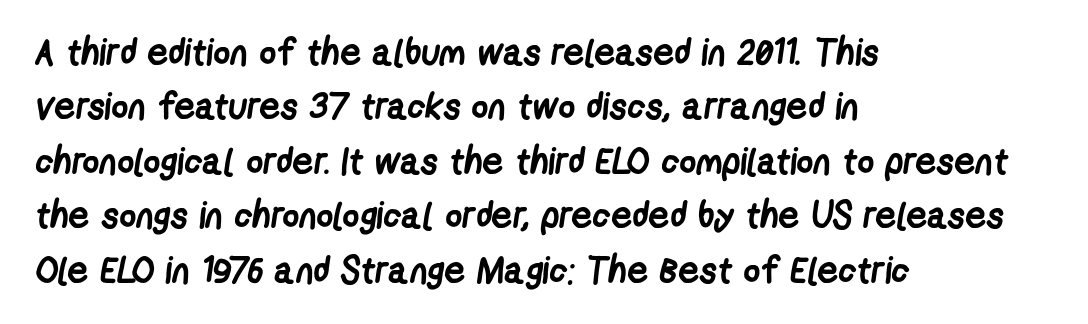
The rendering uses natural spacing where letterforms have individual widths. Its strokes are broad and dark, the hallmark of bold type. A typesetter would call this leading conventional body-copy spacing. Compared with typical body copy, the letter spacing here is the same. This sample uses a sans-serif face. Rule under the text: the space is simply empty.
